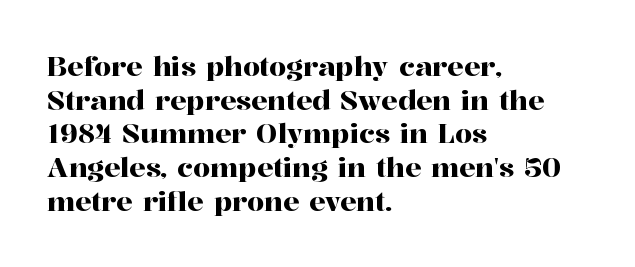
This is the regular roman posture of the typeface. Does extra space separate the letters? No, they use regular spacing. One-word summary of the alignment: left. How would I describe the line gaps? Plain and ordinary.
